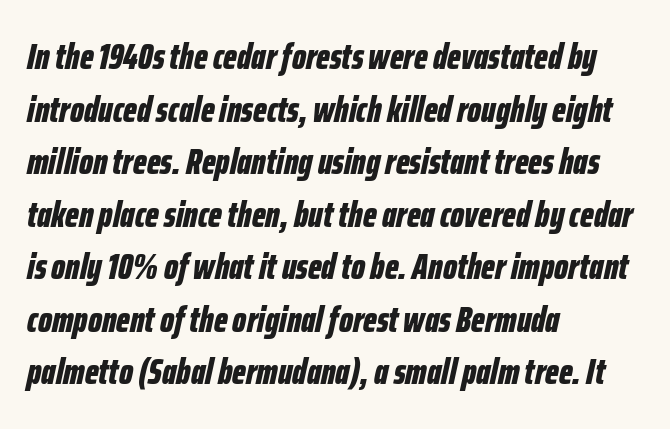
The image shows 37 px bold, condensed type, italic (leaning right); set left-aligned, normal line spacing (1.42x), normal letter spacing, not underlined; low stroke contrast and a medium x-height.
